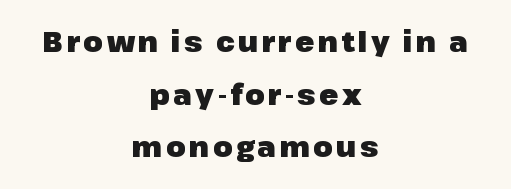
{"serif": "no", "italic": "no", "bold": "yes", "weight": "heavy", "width": "normal", "stroke_contrast": "low", "x_height": "medium", "monospaced": "no", "underline": "no", "align": "center", "line_spacing_ratio": 1.88, "glyph_px": 28}
